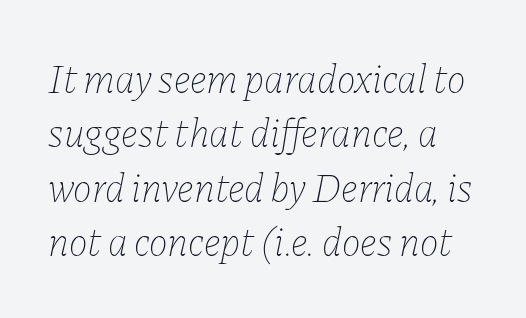
{"italic": "yes", "lean": "right", "slant_degrees": 11, "bold": "no", "weight": "thin", "width": "normal", "stroke_contrast": "low", "x_height": "medium", "monospaced": "no", "underline": "no", "line_spacing": "normal", "line_spacing_ratio": 1.36, "letter_spacing": "normal", "letter_spacing_em": 0.0, "glyph_px": 40}
